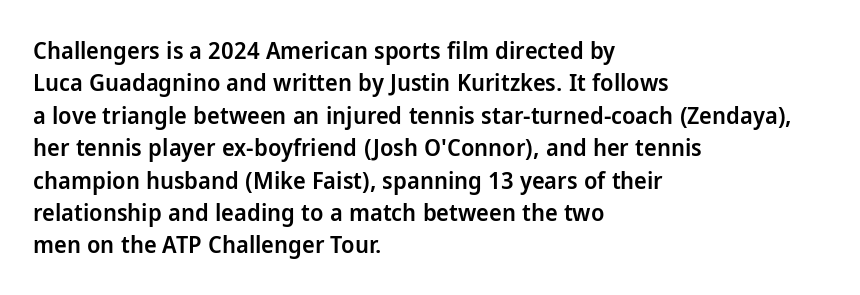
The image shows 24 px text type, upright; set left-aligned, normal line spacing (1.35x), normal letter spacing, not underlined.
